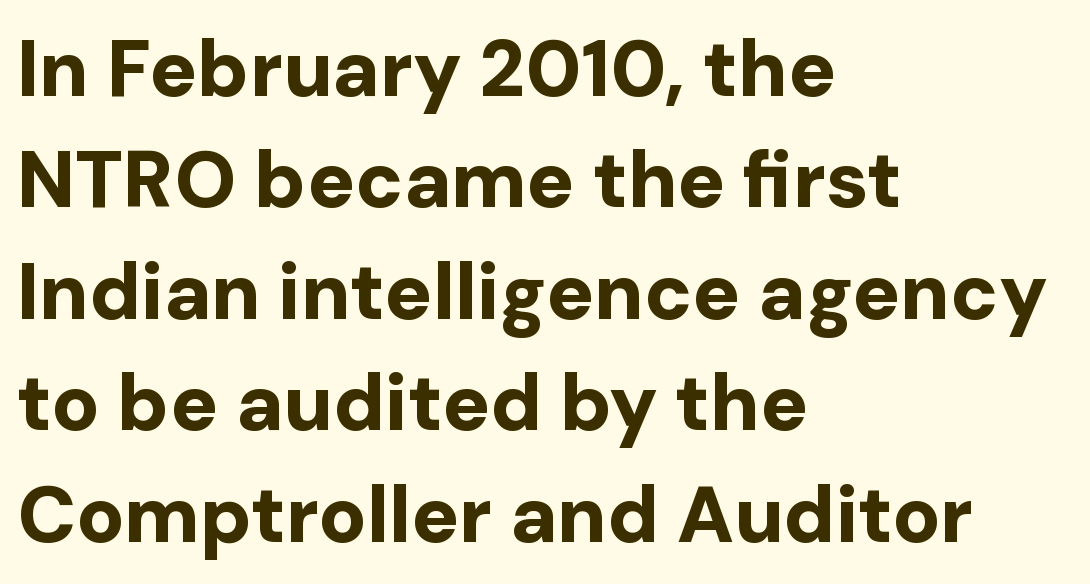
Q: Is the text bold? A: Yes.
Q: Is the text italic (slanted)? A: No, it is upright.
Q: Is the typeface a serif or a sans-serif typeface? A: Sans-serif.
Q: Is the text underlined? A: No.
Q: How is the paragraph aligned? A: Left-aligned.
Q: Is the spacing between letters normal or unusually wide? A: Normal.
Q: Is the spacing between lines tight, normal or loose? A: Normal.
Q: Width (condensed, normal, or wide)? A: Normal.
Q: Stroke contrast? A: Low.
Q: x-height? A: Medium.
Q: Monospaced? A: No.
